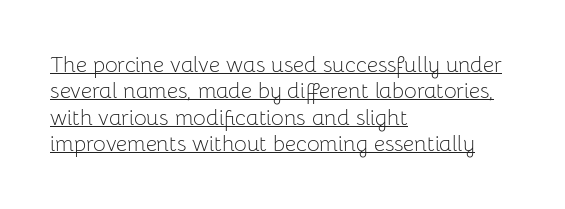
Q: Is the text bold? A: No.
Q: Is the text italic (slanted)? A: No, it is upright.
Q: Is the text underlined? A: Yes.
Q: How is the paragraph aligned? A: Left-aligned.
Q: Is the spacing between letters normal or unusually wide? A: Normal.
